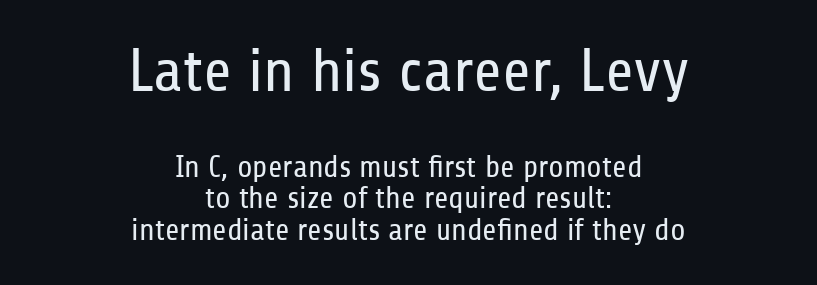
{"serif": "no", "italic": "no", "bold": "no", "weight": "regular", "width": "condensed", "stroke_contrast": "low", "x_height": "medium", "monospaced": "no", "underline": "no", "align": "center", "line_spacing": "tight", "line_spacing_ratio": 1.02, "letter_spacing": "normal", "letter_spacing_em": 0.0, "larger_block": "first", "size_ratio": 2.0, "glyph_px": 62}
